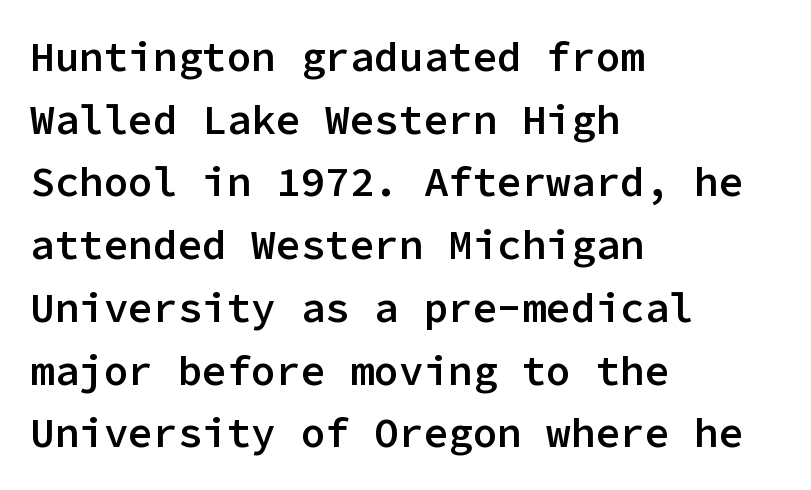
{"serif": "no", "italic": "no", "bold": "semi", "weight": "semibold", "width": "normal", "stroke_contrast": "low", "x_height": "medium", "monospaced": "yes", "underline": "no", "align": "left", "line_spacing": "normal", "line_spacing_ratio": 1.53, "letter_spacing": "normal", "letter_spacing_em": 0.0, "glyph_px": 41}
